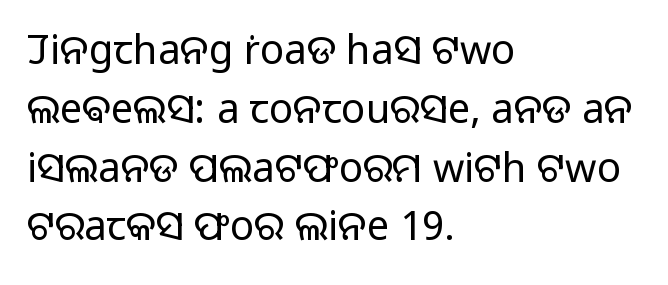
Q: Is the text bold? A: No.
Q: Is the text italic (slanted)? A: No, it is upright.
Q: Is the typeface a serif or a sans-serif typeface? A: Sans-serif.
Q: Is the text underlined? A: No.
Q: How is the paragraph aligned? A: Left-aligned.
Q: Is the spacing between letters normal or unusually wide? A: Normal.
Q: Is the spacing between lines tight, normal or loose? A: Normal.
Q: Width (condensed, normal, or wide)? A: Normal.
Q: Stroke contrast? A: Low.
Q: x-height? A: Medium.
Q: Monospaced? A: No.
